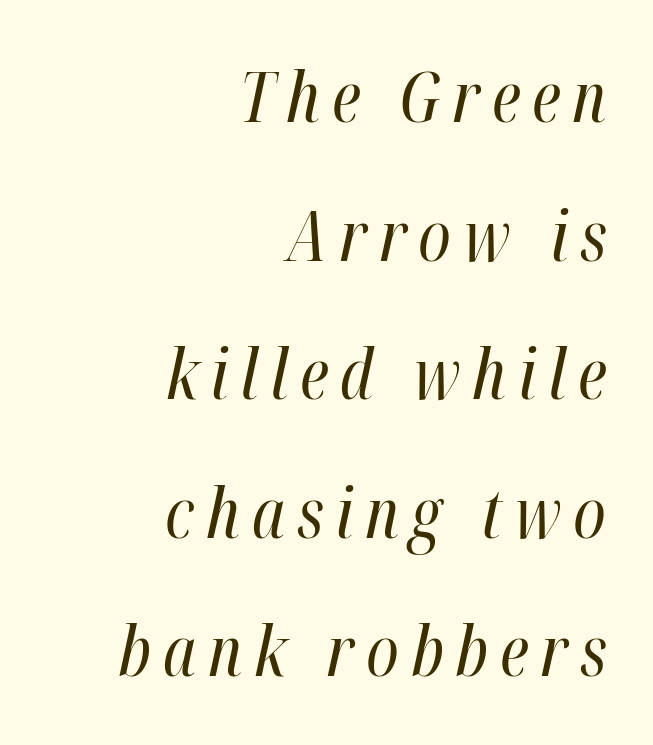
The image shows 70 px regular-weight, condensed type, italic (leaning right); set right-aligned, loose line spacing (1.98x), not underlined; high stroke contrast and a medium x-height.
